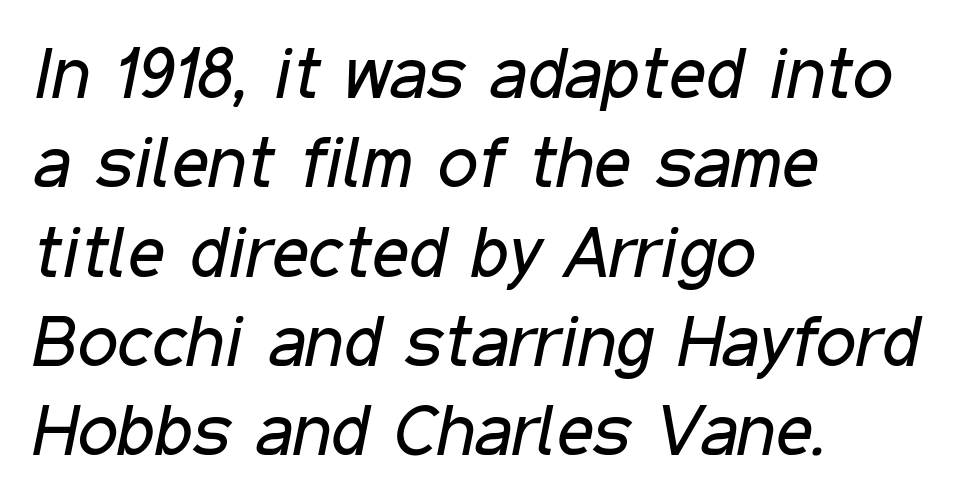
The image shows 72 px regular-weight, condensed type, italic (leaning right); set left-aligned, line spacing 1.24x, normal letter spacing, not underlined; low stroke contrast and a medium x-height.
